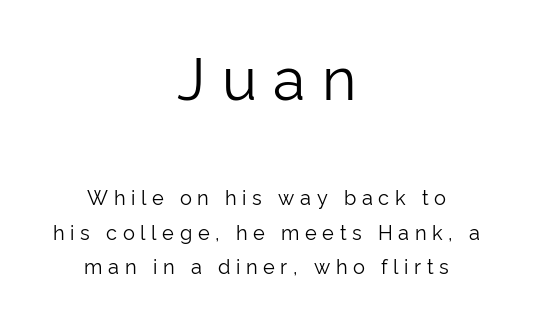
The image shows 59 px light sans-serif type, upright; set centered, line spacing 1.74x, unusually wide letter spacing (+0.28 em), not underlined; the first (top) block is 2.95x larger; low stroke contrast and a medium x-height.
